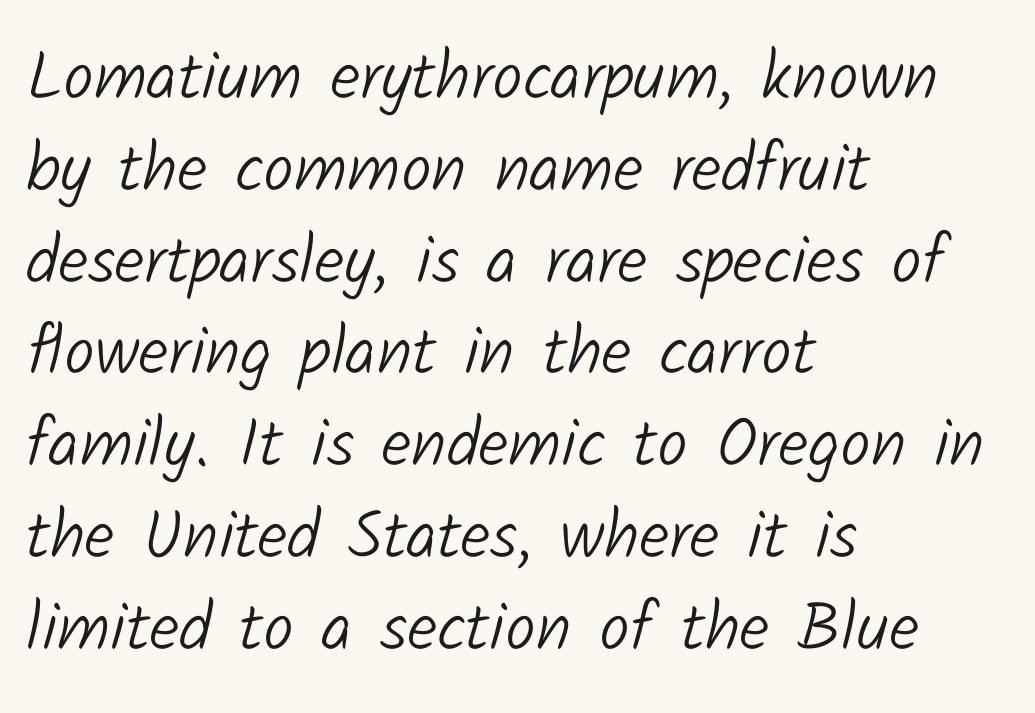
Character widths vary here, with narrow letters taking less room than wide ones. What stands out about the letter spacing? Nothing — it is the standard amount. How would I describe the line gaps? Plain and ordinary. In CSS terms this would be text-align: left. Descender tails drop into unmarked territory.
